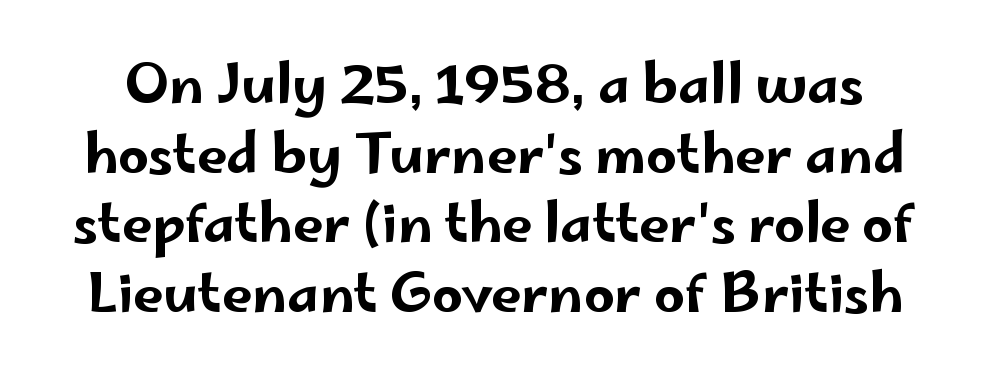
Q: Is the text italic (slanted)? A: No, it is upright.
Q: Is the typeface a serif or a sans-serif typeface? A: Sans-serif.
Q: Is the text underlined? A: No.
Q: Is the spacing between letters normal or unusually wide? A: Normal.
Q: Is the spacing between lines tight, normal or loose? A: Normal.
Q: Width (condensed, normal, or wide)? A: Wide.
Q: Stroke contrast? A: Low.
Q: x-height? A: Small.
Q: Monospaced? A: No.
